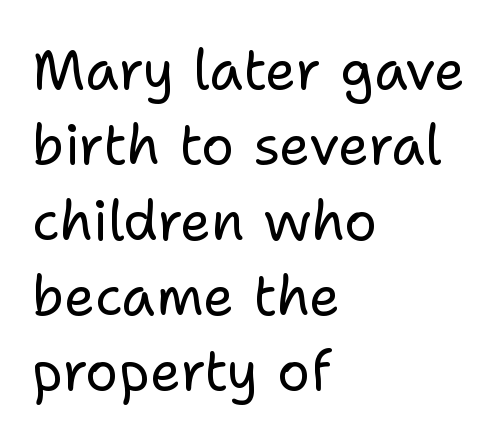
{"serif": "no", "italic": "no", "bold": "no", "weight": "regular", "width": "normal", "stroke_contrast": "low", "x_height": "medium", "monospaced": "no", "underline": "no", "align": "left", "line_spacing": "normal", "line_spacing_ratio": 1.37, "letter_spacing": "normal", "letter_spacing_em": 0.0, "glyph_px": 55}
